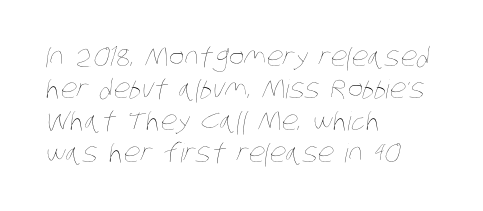
{"bold": "no", "underline": "no", "align": "left", "line_spacing_ratio": 1.23, "letter_spacing": "normal", "letter_spacing_em": 0.0, "glyph_px": 26}
